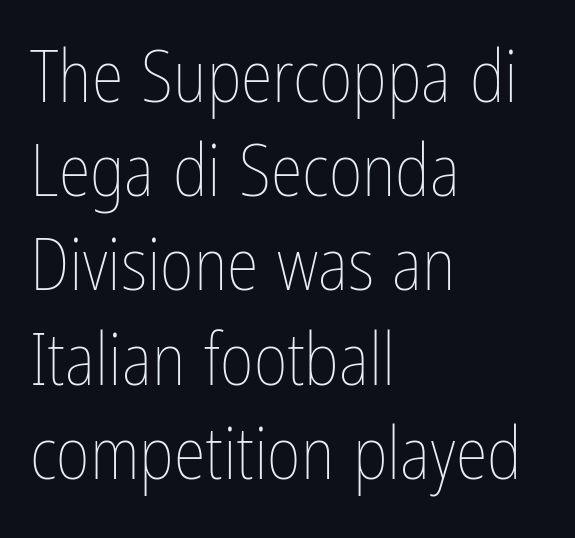
Visually the block forms a straight wall on the left and a jagged coastline on the right. The typeface has the unassuming heft of standard copy or less. A roman cut, with each character standing at attention. What stands out about the letter spacing? Nothing — it is the standard amount. Is there much room between lines? A standard amount, neither cramped nor airy. The string is rendered with underlining switched off.
